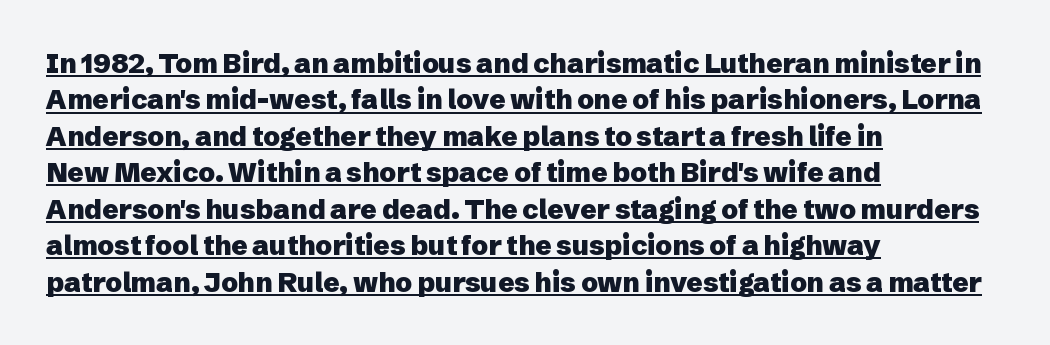
{"italic": "no", "bold": "yes", "underline": "yes", "align": "left", "line_spacing": "normal", "line_spacing_ratio": 1.35, "letter_spacing": "normal", "letter_spacing_em": 0.0, "glyph_px": 27}
